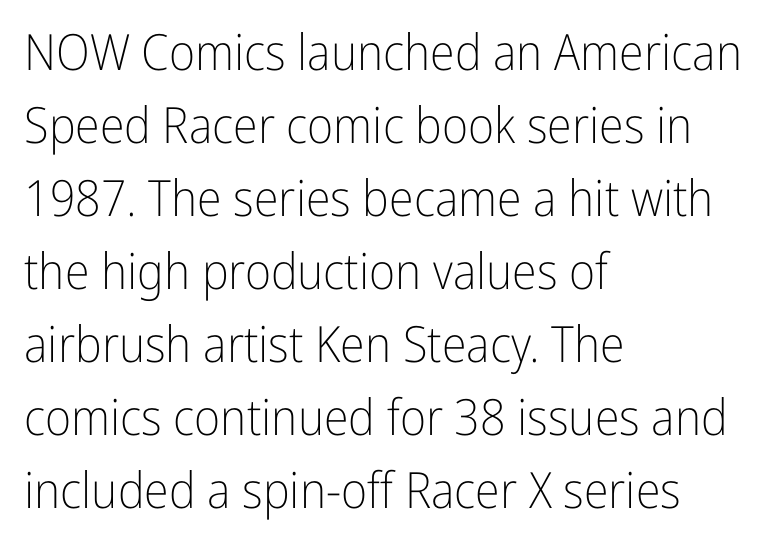
Here the designer chose a conventional face with non-uniform glyph widths. Horizontal bands of white between lines are of average thickness. Unlike a traditional serif, this face leaves its strokes unadorned. Unbolded letterforms with no extra heft.
